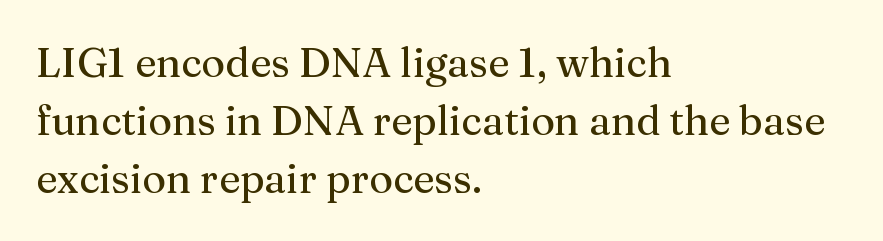
{"serif": "yes", "italic": "no", "bold": "no", "weight": "regular", "width": "normal", "stroke_contrast": "medium", "x_height": "medium", "monospaced": "no", "underline": "no", "align": "left", "line_spacing": "normal", "line_spacing_ratio": 1.42, "letter_spacing": "normal", "letter_spacing_em": 0.0, "glyph_px": 41}
